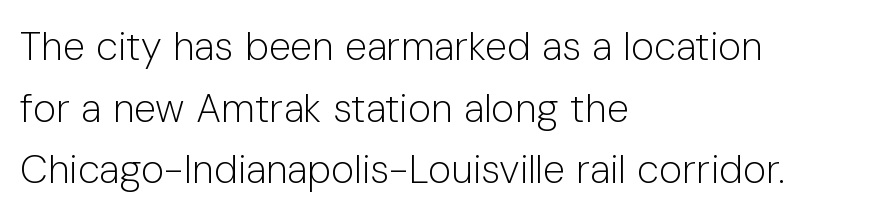
{"serif": "no", "italic": "no", "bold": "no", "weight": "light", "width": "normal", "stroke_contrast": "low", "x_height": "medium", "monospaced": "no", "underline": "no", "align": "left", "line_spacing": "normal", "line_spacing_ratio": 1.54, "letter_spacing": "normal", "letter_spacing_em": 0.0, "glyph_px": 40}
